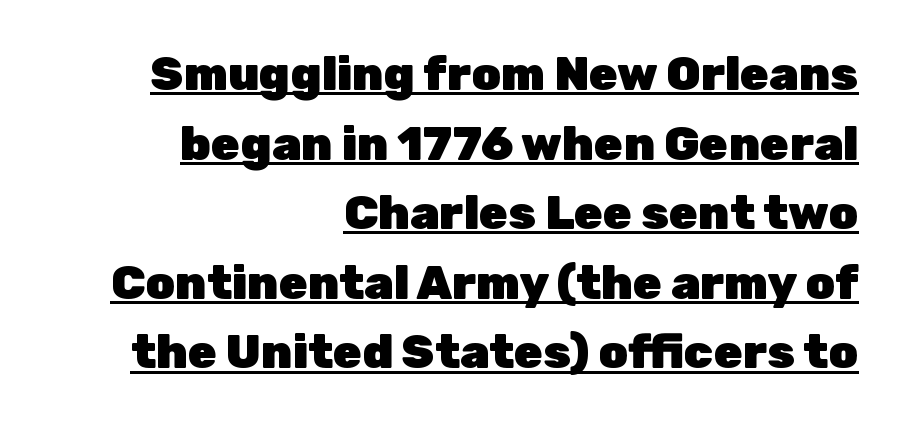
{"serif": "no", "italic": "no", "bold": "yes", "weight": "heavy", "width": "normal", "stroke_contrast": "low", "x_height": "medium", "monospaced": "no", "underline": "yes", "align": "right", "line_spacing": "normal", "line_spacing_ratio": 1.48, "letter_spacing": "normal", "letter_spacing_em": 0.0, "glyph_px": 47}
